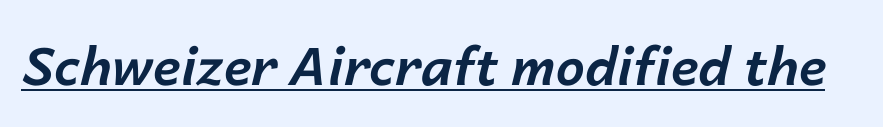
Each letter keeps its own natural width here, so spacing adapts to shape. Between one letter and the next there's only the usual sliver of space. Stroke thickness is high; the sample reads as a true bold. This is underlined copy, the kind a proofreader might mark for attention.
